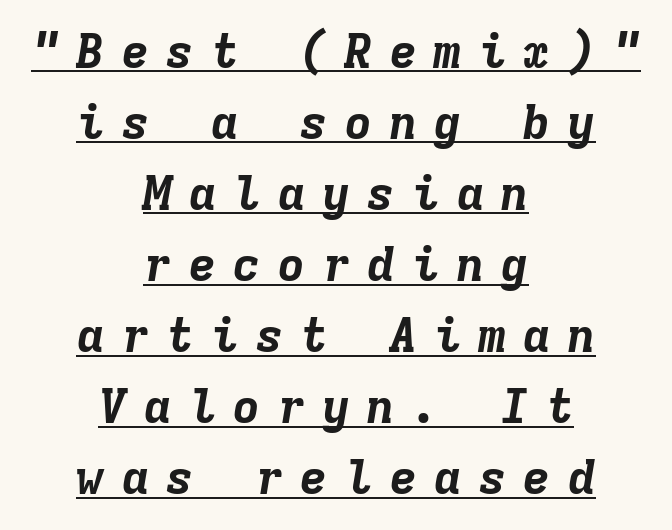
Regular leading. Rendered with sloped, italic letterforms. The typesetter has applied underlining to the passage shown. Heavy, bold letterforms.
